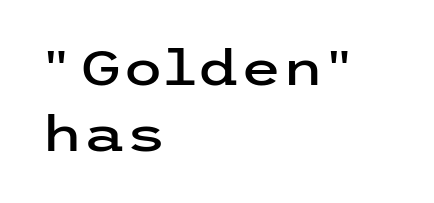
Tracking value appears to be zero — textbook default spacing. The setting favours the left margin, as ordinary paragraphs usually do. The leading is moderate, giving the passage an even texture. Nope, no serifs anywhere on these letters. The strip under each line holds only bare page. Is there any slant? The stems are plumb.
